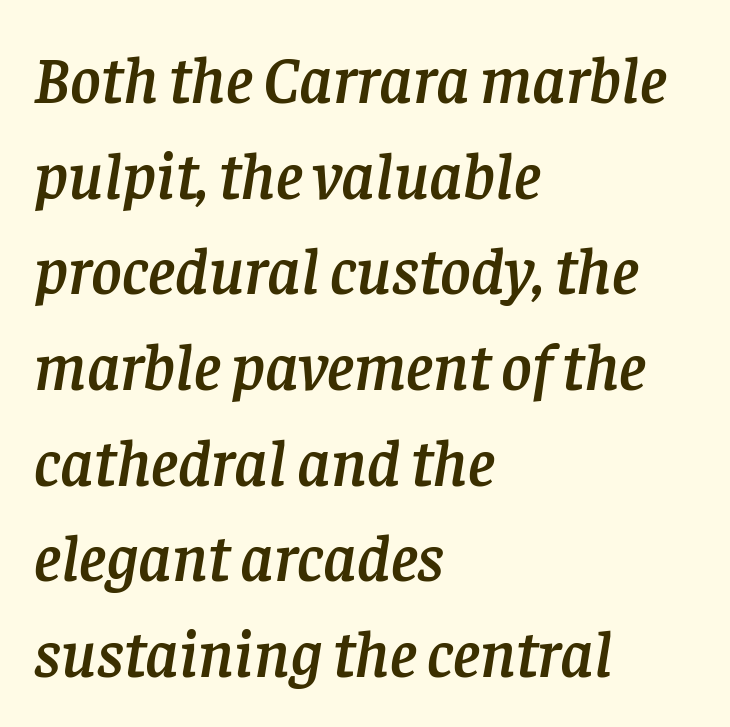
{"serif": "yes", "italic": "yes", "lean": "right", "slant_degrees": 8, "width": "normal", "stroke_contrast": "low", "x_height": "large", "monospaced": "no", "underline": "no", "align": "left", "line_spacing": "normal", "line_spacing_ratio": 1.45, "letter_spacing": "normal", "letter_spacing_em": 0.0, "glyph_px": 66}
